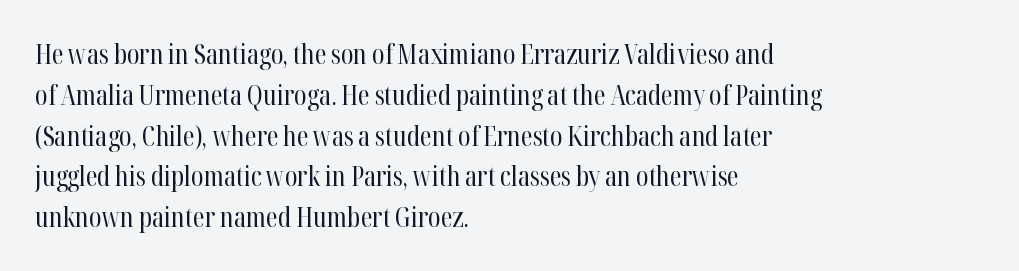
The image shows 27 px text type, upright; set left-aligned, normal line spacing (1.51x), normal letter spacing, not underlined.
